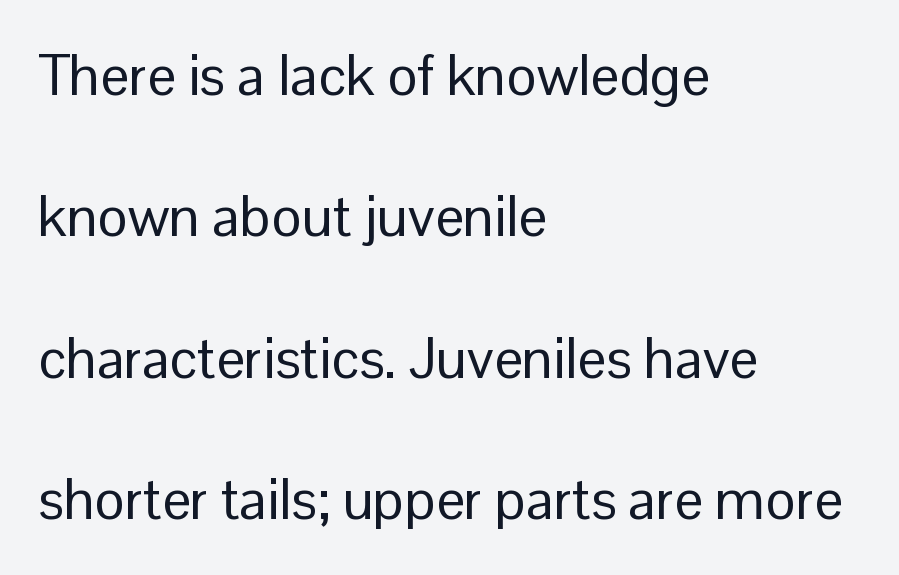
Clear beneath every line of the passage. The typography opts for an upright posture over an oblique one. Weight: in the light-to-regular range. The face used here is proportionally spaced, like ordinary book or web type.
